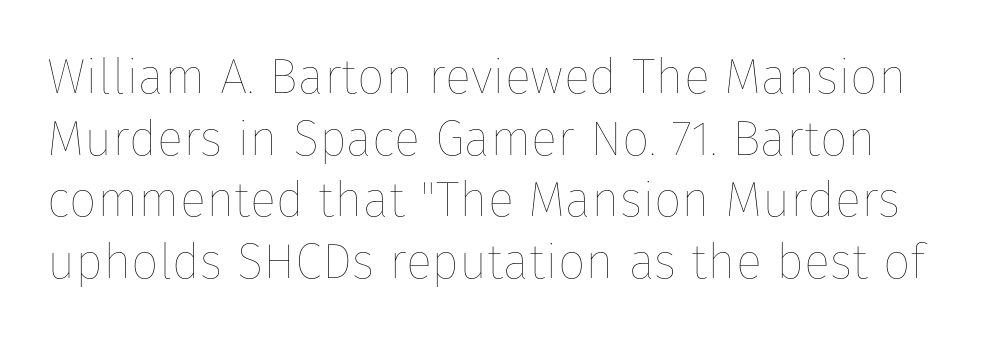
Rows of type keep a routine distance in the vertical direction. A bare baseline throughout the passage. A light-to-regular cut is what we see here. Here the designer chose a conventional face with non-uniform glyph widths. Default kerning and tracking; the words read as compact shapes. Unlike italic type, these characters show no tilt at all.
